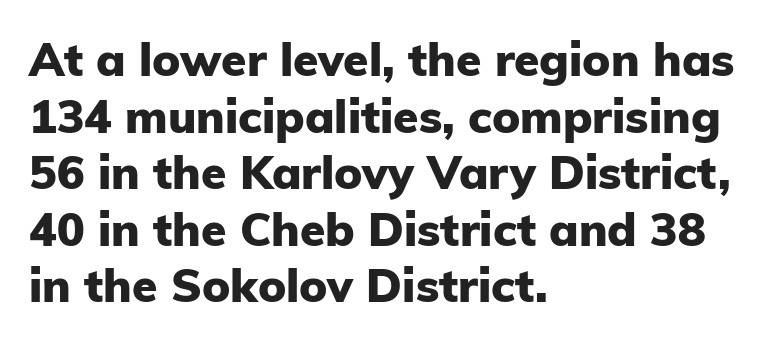
{"serif": "no", "italic": "no", "bold": "yes", "weight": "heavy", "width": "normal", "stroke_contrast": "low", "x_height": "medium", "monospaced": "no", "underline": "no", "align": "left", "line_spacing_ratio": 1.23, "letter_spacing": "normal", "letter_spacing_em": 0.0, "glyph_px": 46}
